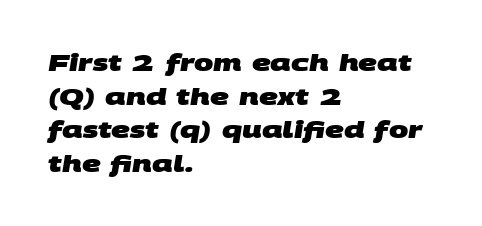
The image shows 23 px bold type; set left-aligned, normal line spacing (1.46x), normal letter spacing, not underlined.
